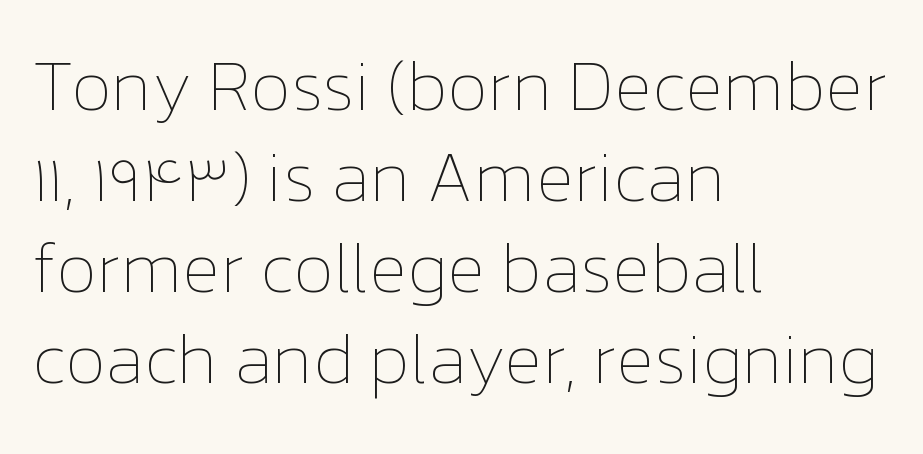
The image shows 70 px thin type, upright; set left-aligned, normal line spacing (1.3x), normal letter spacing, not underlined; low stroke contrast and a medium x-height.
